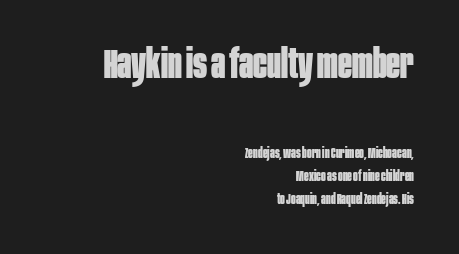
Q: Is the text bold? A: Yes.
Q: Is the text italic (slanted)? A: No, it is upright.
Q: Is the typeface a serif or a sans-serif typeface? A: Sans-serif.
Q: Is the text underlined? A: No.
Q: How is the paragraph aligned? A: Right-aligned.
Q: Is the spacing between letters normal or unusually wide? A: Normal.
Q: Is the spacing between lines tight, normal or loose? A: Normal.
Q: Which block of text is set in a larger size, the first (top) or the second (bottom)? A: The first (top) one.
Q: Width (condensed, normal, or wide)? A: Condensed.
Q: Stroke contrast? A: Low.
Q: x-height? A: Large.
Q: Monospaced? A: No.
